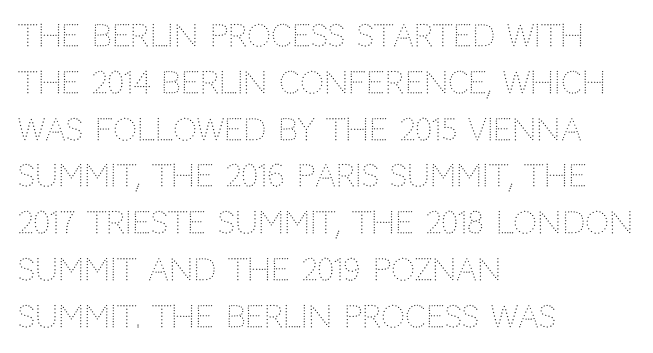
Q: Is the text bold? A: No.
Q: Is the text italic (slanted)? A: No, it is upright.
Q: Is the typeface a serif or a sans-serif typeface? A: Sans-serif.
Q: Is the text underlined? A: No.
Q: How is the paragraph aligned? A: Left-aligned.
Q: Is the spacing between letters normal or unusually wide? A: Normal.
Q: Is the spacing between lines tight, normal or loose? A: Normal.
Q: Width (condensed, normal, or wide)? A: Normal.
Q: Stroke contrast? A: Low.
Q: x-height? A: Large.
Q: Monospaced? A: No.
